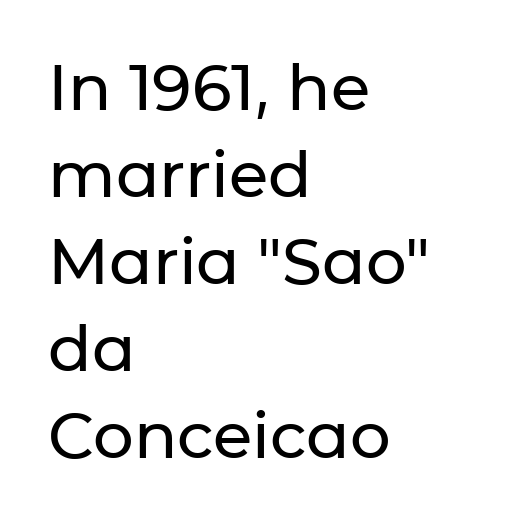
This rendering features lettering with no underline. Leading: standard. Classification — sans serif. The specimen reads as upright at a glance.
